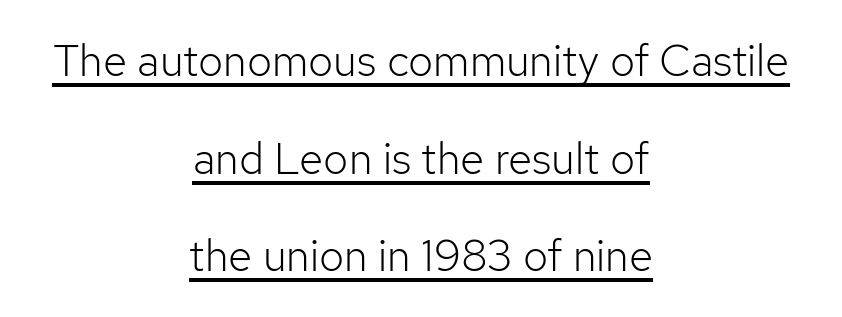
Students, note that the glyphs here touch the page at normal intervals. The paragraph has two soft edges and a firm central axis. The passage shown is typed in a proportional face where columns would drift. Underline: present. The strokes carry an ordinary text weight at most. If you drew a line through each stem, it would be perfectly vertical.
